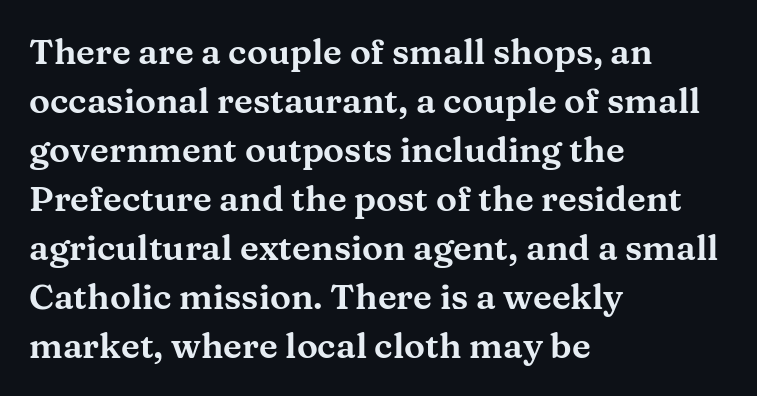
The image shows 35 px wide serif type, upright; set left-aligned, normal line spacing (1.4x), normal letter spacing, not underlined; medium stroke contrast and a medium x-height.
